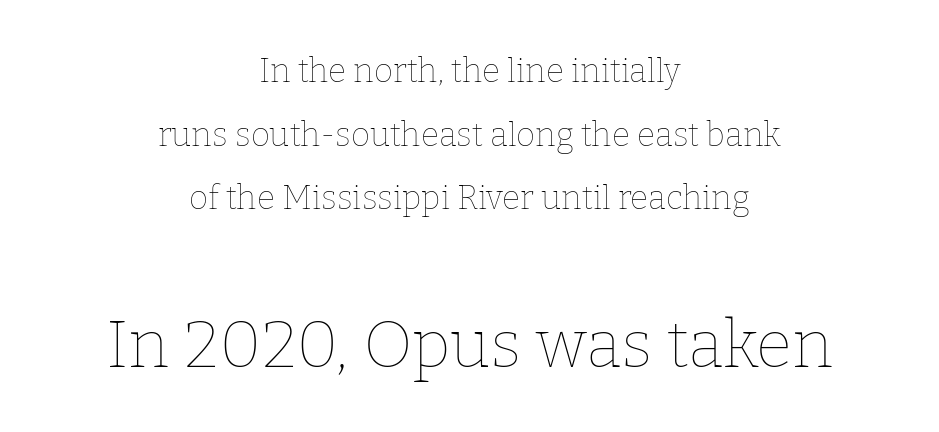
Q: Is the text bold? A: No.
Q: Is the text italic (slanted)? A: No, it is upright.
Q: Is the text underlined? A: No.
Q: How is the paragraph aligned? A: Centered.
Q: Is the spacing between letters normal or unusually wide? A: Normal.
Q: Is the spacing between lines tight, normal or loose? A: Loose.
Q: Which block of text is set in a larger size, the first (top) or the second (bottom)? A: The second (bottom) one.
Q: Width (condensed, normal, or wide)? A: Normal.
Q: Stroke contrast? A: Low.
Q: x-height? A: Medium.
Q: Monospaced? A: No.
